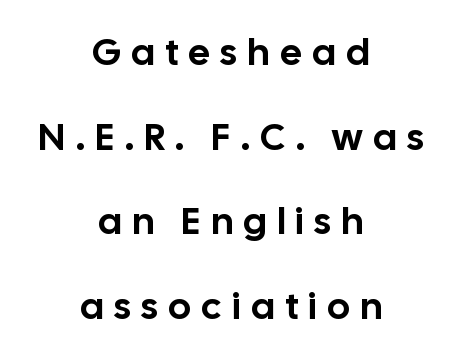
This block would shrink considerably if given ordinary leading; it's expanded now. A typesetter would call this proportional, since set widths differ per character. Short and long lines alike share a common midpoint. Each row of text sits above clean, open space. The font family rendered here belongs to the sans-serif group. Characters follow at a spacing far wider than the type designer built in.
